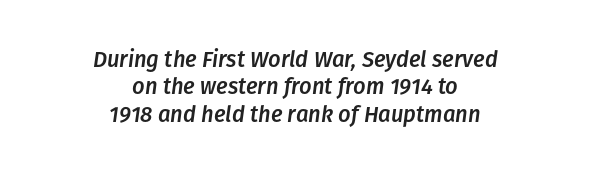
The image shows 22 px text type, italic (leaning right); set centered, normal line spacing (1.25x), normal letter spacing, not underlined.
